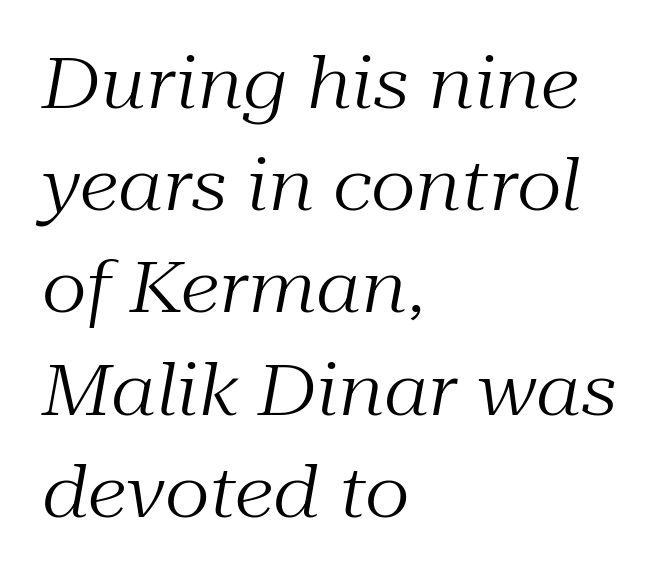
Q: Is the text bold? A: No.
Q: Is the text italic (slanted)? A: Yes, it leans right by about 10 degrees.
Q: Is the typeface a serif or a sans-serif typeface? A: Serif.
Q: Is the text underlined? A: No.
Q: How is the paragraph aligned? A: Left-aligned.
Q: Is the spacing between letters normal or unusually wide? A: Normal.
Q: Is the spacing between lines tight, normal or loose? A: Normal.
Q: Width (condensed, normal, or wide)? A: Normal.
Q: Stroke contrast? A: Medium.
Q: x-height? A: Medium.
Q: Monospaced? A: No.
